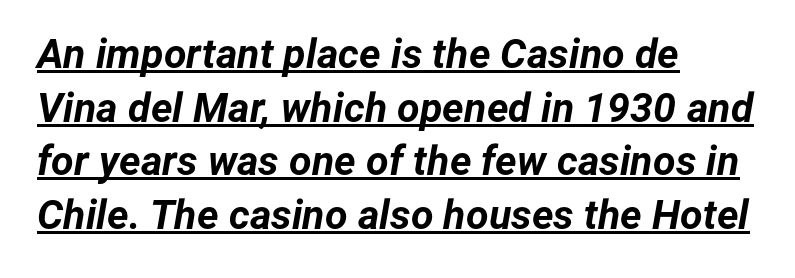
The image shows 41 px bold type, italic (leaning right); set left-aligned, normal line spacing (1.31x), normal letter spacing, underlined; low stroke contrast and a medium x-height.
